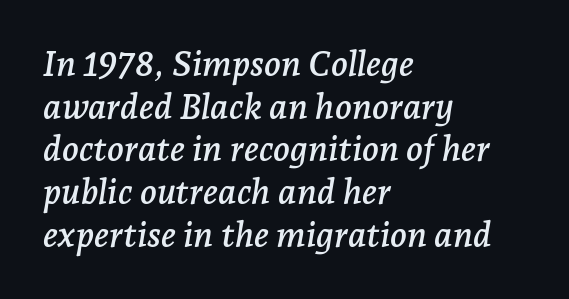
Q: Is the text italic (slanted)? A: Yes, it leans right by about 7 degrees.
Q: Is the typeface a serif or a sans-serif typeface? A: Serif.
Q: Is the text underlined? A: No.
Q: How is the paragraph aligned? A: Left-aligned.
Q: Is the spacing between letters normal or unusually wide? A: Normal.
Q: Width (condensed, normal, or wide)? A: Normal.
Q: Stroke contrast? A: Low.
Q: x-height? A: Medium.
Q: Monospaced? A: No.
